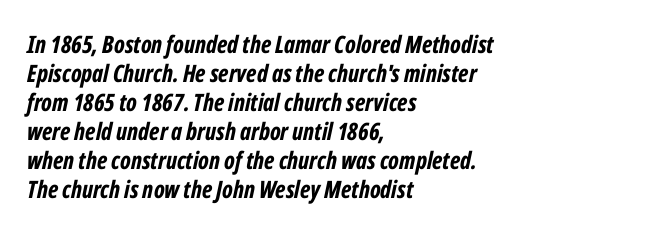
There is no visible air inserted between adjacent glyphs. Teacher's note: observe the even left margin — that is flush-left alignment. Is the type slanted? Yes — the strokes lean at a clear angle. Caption: bold face, heavy strokes.
